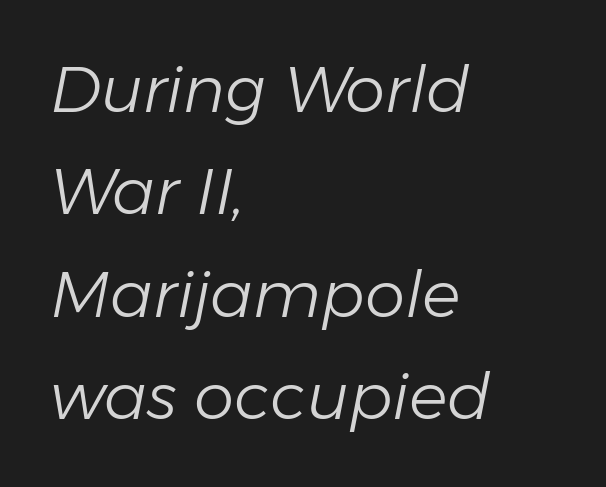
{"italic": "yes", "lean": "right", "slant_degrees": 11, "bold": "no", "weight": "light", "width": "normal", "stroke_contrast": "low", "x_height": "medium", "monospaced": "no", "underline": "no", "align": "left", "line_spacing": "normal", "line_spacing_ratio": 1.6, "letter_spacing": "normal", "letter_spacing_em": 0.0, "glyph_px": 64}
